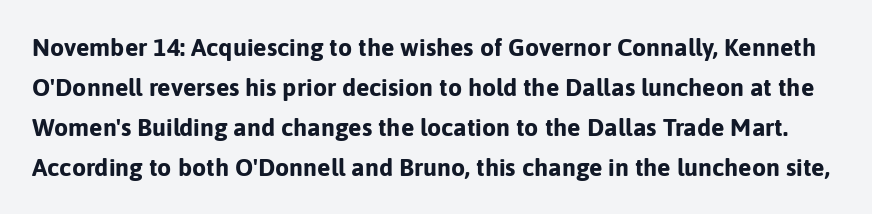
The image shows 25 px bold type, upright; set normal line spacing (1.6x), normal letter spacing, not underlined.
